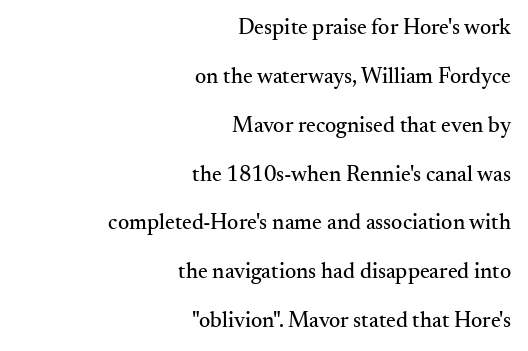
Q: Is the text italic (slanted)? A: No, it is upright.
Q: Is the text underlined? A: No.
Q: How is the paragraph aligned? A: Right-aligned.
Q: Is the spacing between letters normal or unusually wide? A: Normal.
Q: Is the spacing between lines tight, normal or loose? A: Loose.
